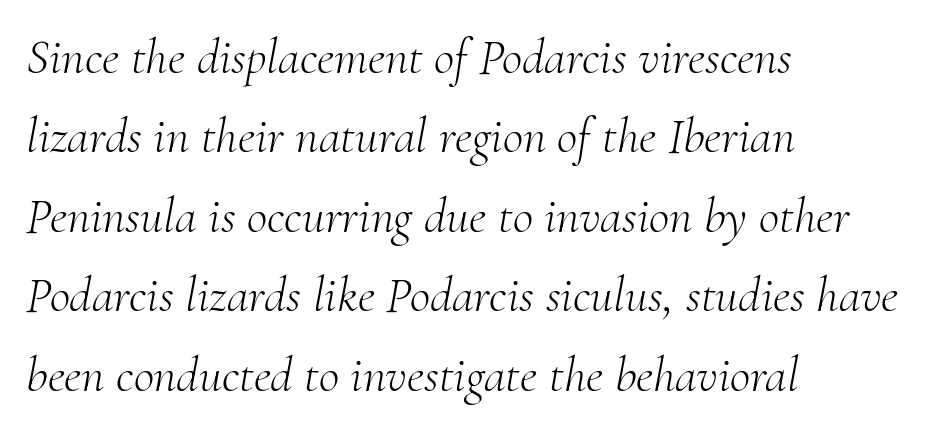
The image shows 50 px light serif type, italic (leaning right); set left-aligned, normal line spacing (1.59x), normal letter spacing, not underlined; medium stroke contrast and a small x-height.
